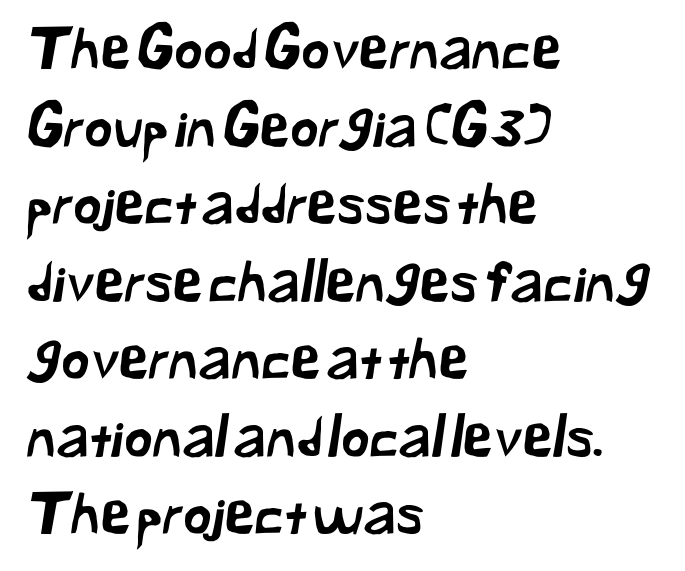
{"serif": "no", "width": "normal", "stroke_contrast": "low", "x_height": "medium", "monospaced": "no", "underline": "no", "align": "left", "line_spacing": "normal", "line_spacing_ratio": 1.41, "letter_spacing": "normal", "letter_spacing_em": 0.0, "glyph_px": 55}
